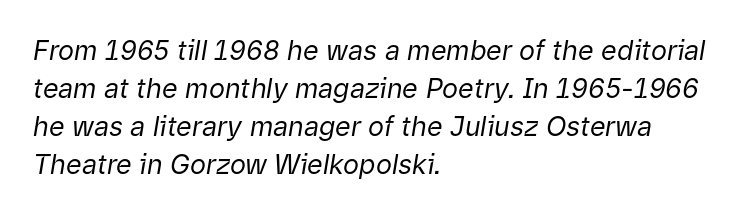
{"italic": "yes", "lean": "right", "slant_degrees": 9, "bold": "no", "underline": "no", "align": "left", "line_spacing": "normal", "line_spacing_ratio": 1.41, "letter_spacing": "normal", "letter_spacing_em": 0.0, "glyph_px": 27}
